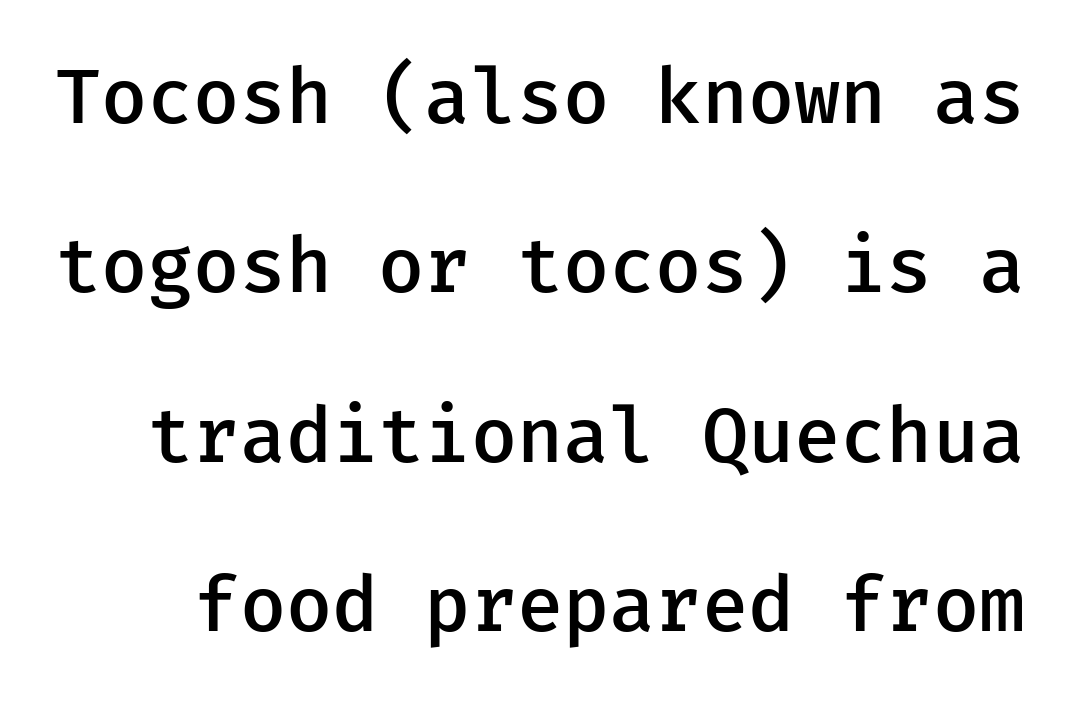
The image shows 77 px semibold sans-serif type, upright; set loose line spacing (2.2x), normal letter spacing, not underlined; low stroke contrast and a medium x-height.
